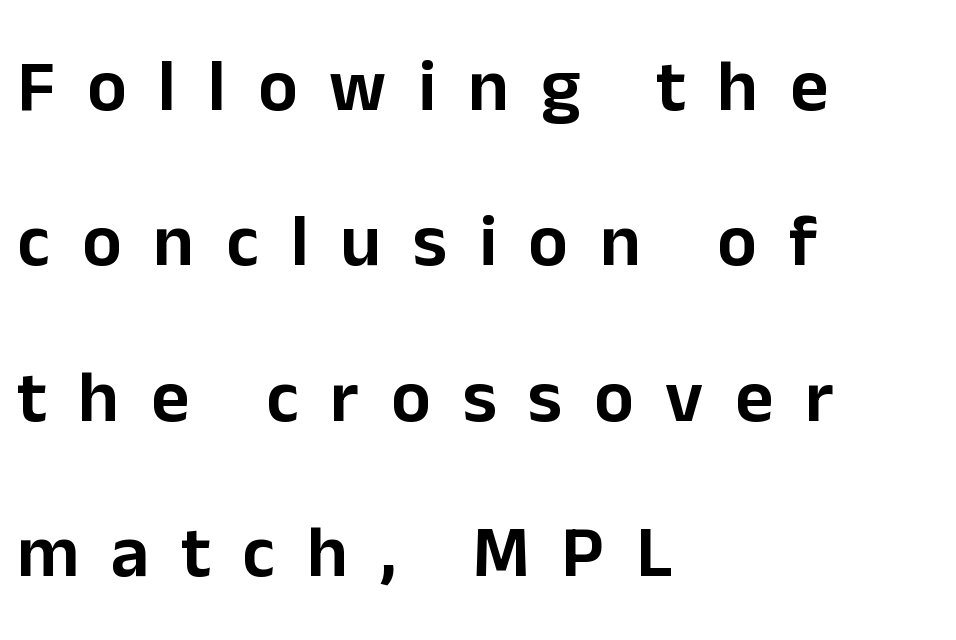
Q: Is the text italic (slanted)? A: No, it is upright.
Q: Is the typeface a serif or a sans-serif typeface? A: Sans-serif.
Q: Is the text underlined? A: No.
Q: How is the paragraph aligned? A: Left-aligned.
Q: Is the spacing between letters normal or unusually wide? A: Unusually wide.
Q: Is the spacing between lines tight, normal or loose? A: Loose.
Q: Width (condensed, normal, or wide)? A: Normal.
Q: Stroke contrast? A: Low.
Q: x-height? A: Medium.
Q: Monospaced? A: No.
